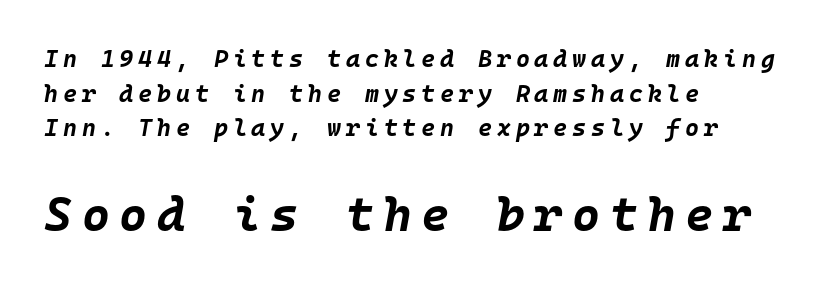
Successive baselines arrive at the customary interval. The horizontal fit of the characters is loose and conspicuously gappy. This sample has the even, mechanical cadence of fixed-width lettering. Layout note: lines flush left. The face used here has a pronounced slope to its letters. Each row of text sits above clean, open space.
